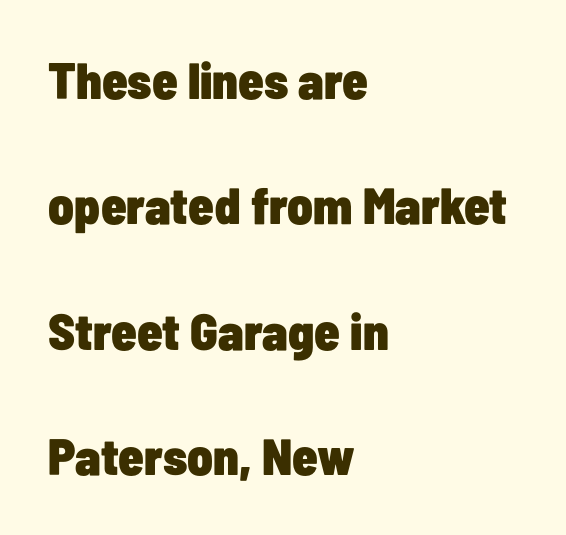
This sample uses plain, unmodified letter spacing. The space between consecutive lines is lavish. Horizontal alignment here is leftward, the default for most running prose. Posture: upright roman.
